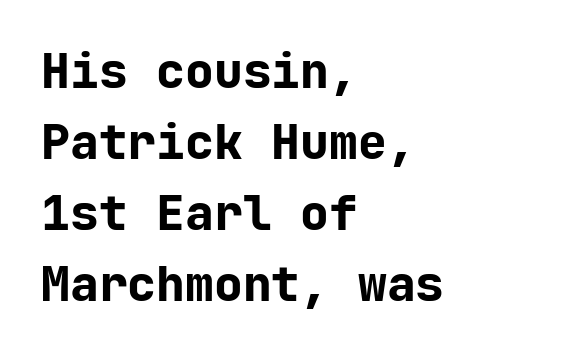
Q: Is the text bold? A: Yes.
Q: Is the text italic (slanted)? A: No, it is upright.
Q: Is the typeface a serif or a sans-serif typeface? A: Sans-serif.
Q: Is the text underlined? A: No.
Q: How is the paragraph aligned? A: Left-aligned.
Q: Is the spacing between letters normal or unusually wide? A: Normal.
Q: Is the spacing between lines tight, normal or loose? A: Normal.
Q: Width (condensed, normal, or wide)? A: Normal.
Q: Stroke contrast? A: Low.
Q: x-height? A: Medium.
Q: Monospaced? A: Yes.
